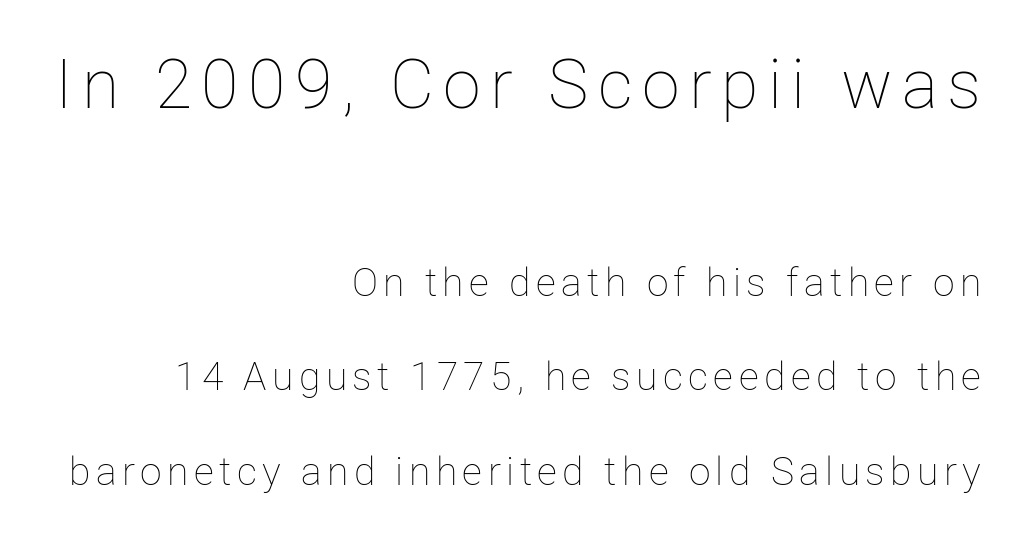
This layout puts the oversized block above and the modest block below. Every character sits straight up, as roman type does. Widely set lines give the paragraph a tall, airy silhouette. Heft: none added — not bold.
